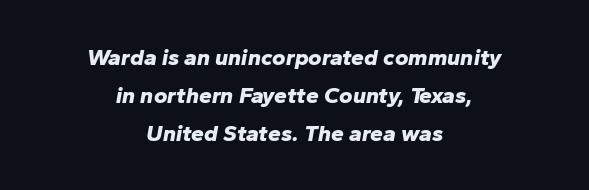
{"italic": "yes", "lean": "right", "slant_degrees": 10, "bold": "yes", "underline": "no", "align": "center", "line_spacing": "normal", "line_spacing_ratio": 1.65, "letter_spacing": "normal", "letter_spacing_em": 0.0, "glyph_px": 23}
